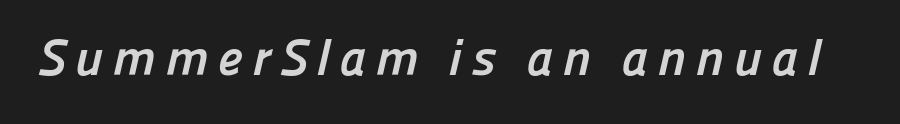
The image shows 51 px semibold sans-serif type; set not underlined; low stroke contrast and a medium x-height.
